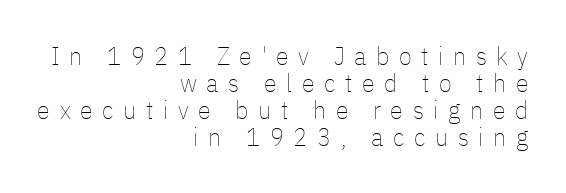
{"italic": "no", "bold": "no", "underline": "no", "align": "right", "line_spacing": "tight", "line_spacing_ratio": 1.04, "letter_spacing": "wide", "letter_spacing_em": 0.37, "glyph_px": 26}
